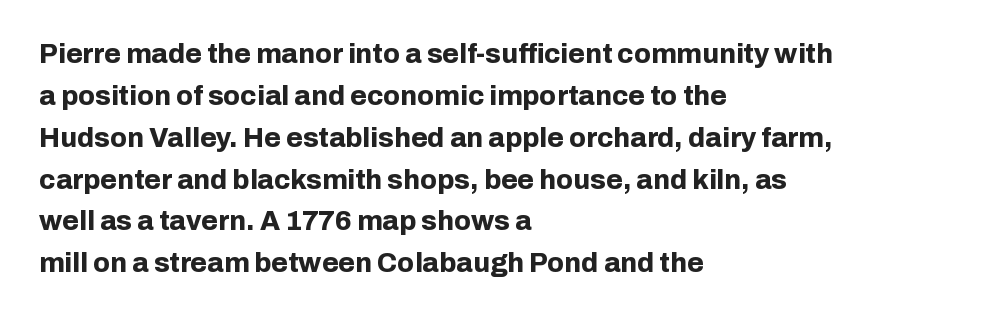
Q: Is the text bold? A: Yes.
Q: Is the text italic (slanted)? A: No, it is upright.
Q: Is the text underlined? A: No.
Q: How is the paragraph aligned? A: Left-aligned.
Q: Is the spacing between letters normal or unusually wide? A: Normal.
Q: Is the spacing between lines tight, normal or loose? A: Normal.
